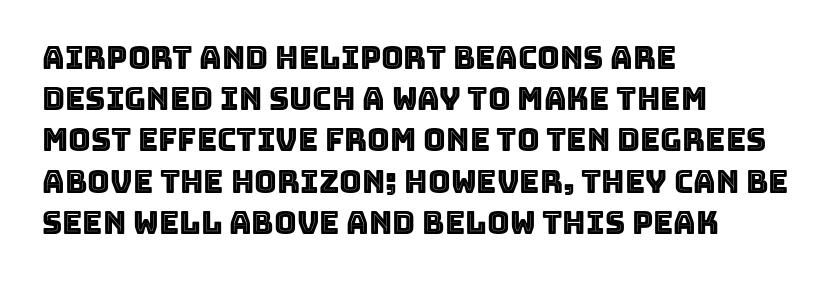
The image shows 31 px text type, upright; set left-aligned, normal line spacing (1.33x), normal letter spacing, not underlined; a large x-height.
